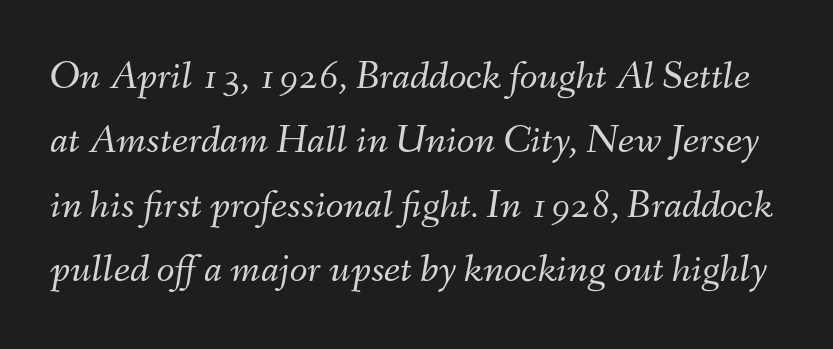
Weight: regular or lighter. Think of a printed novel: that variable character pitch is what you see here. Letter spacing: default. Italic? Definitely — the glyphs are oblique.
